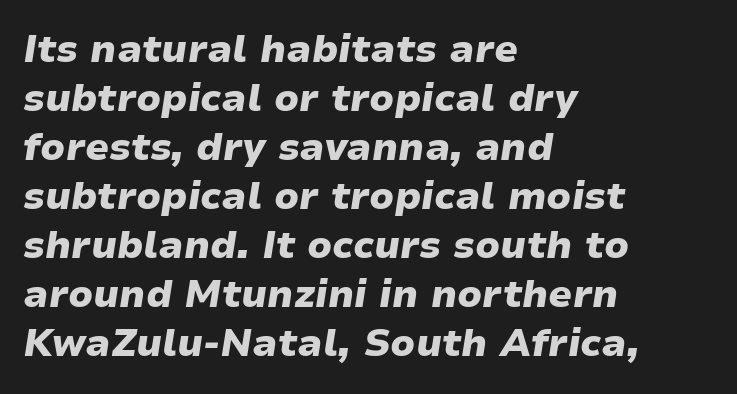
One glance says typical: line gaps are just what's usual. A dark, heavy texture on the line: the type is bold. Slanted lettering throughout. Character widths vary here, with narrow letters taking less room than wide ones.
